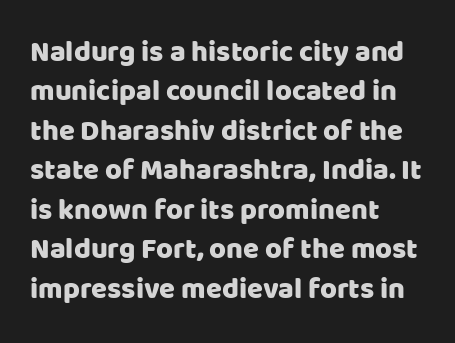
A typesetter would call this proportional, since set widths differ per character. Each letter's strokes conclude bluntly, with no projecting serifs. The passage shown stacks its lines at a standard gap. Is there any slant? The stems are plumb. Words appear dense and cohesive because spacing is normal. Casual observation: everything's shoved over to the left.
